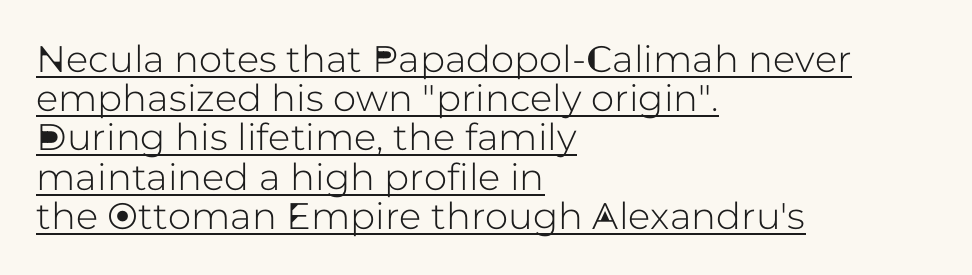
Q: Is the text italic (slanted)? A: No, it is upright.
Q: Is the typeface a serif or a sans-serif typeface? A: Sans-serif.
Q: Is the text underlined? A: Yes.
Q: How is the paragraph aligned? A: Left-aligned.
Q: Is the spacing between letters normal or unusually wide? A: Normal.
Q: Is the spacing between lines tight, normal or loose? A: Tight.
Q: Width (condensed, normal, or wide)? A: Normal.
Q: Stroke contrast? A: Low.
Q: x-height? A: Medium.
Q: Monospaced? A: No.
